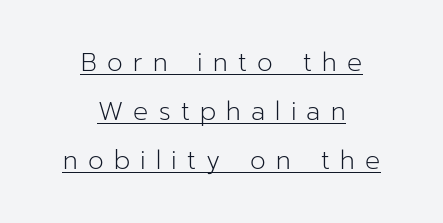
Vertical spacing — loose. The typesetting does not lean heavy: it is not bold. Neither beginnings nor endings align; midpoints do. A roman cut, with each character standing at attention.
